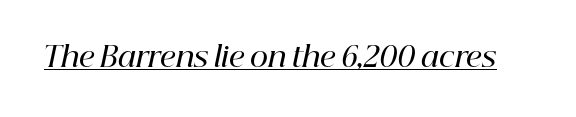
The image shows 28 px semibold serif type, italic (leaning right); set normal letter spacing, underlined; high stroke contrast and a medium x-height.
